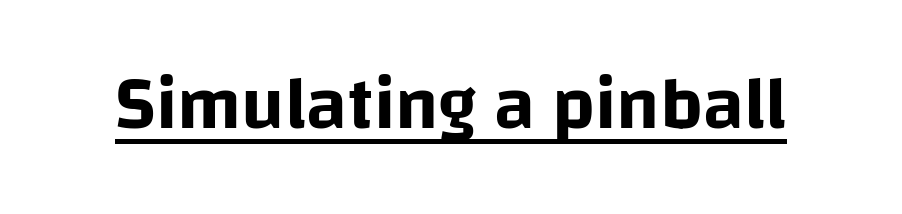
{"serif": "no", "italic": "no", "width": "normal", "stroke_contrast": "low", "x_height": "large", "monospaced": "no", "underline": "yes", "letter_spacing": "normal", "letter_spacing_em": 0.0, "glyph_px": 74}
